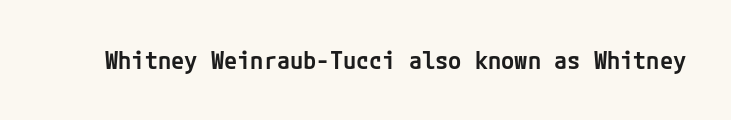
Quick note: underline off. Rendered with straight, roman letterforms. Each word holds together tightly as a unit, with standard inter-letter gaps. Slightly chunky letters — semibold, I'd say, not full bold.
